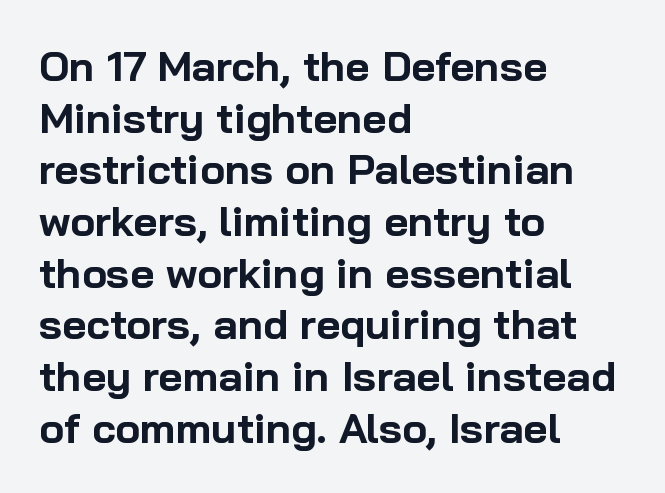
{"serif": "no", "italic": "no", "bold": "yes", "weight": "bold", "width": "normal", "stroke_contrast": "low", "x_height": "medium", "monospaced": "no", "underline": "no", "align": "left", "line_spacing_ratio": 1.23, "letter_spacing": "normal", "letter_spacing_em": 0.0, "glyph_px": 42}
